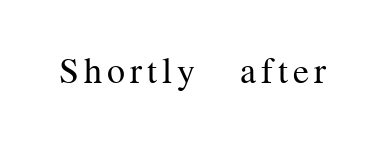
The image shows 36 px regular-weight serif type, upright; set not underlined; medium stroke contrast and a medium x-height.
